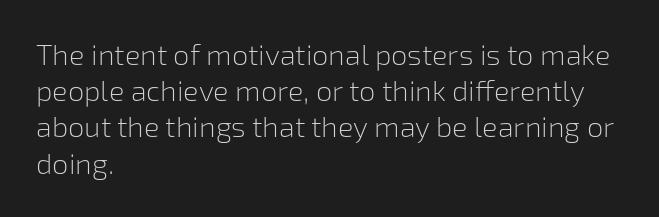
The space beneath each line is pristine and unruled. Between one letter and the next there's only the usual sliver of space. Casual observation: everything's shoved over to the left. Each new line begins a customary step beneath the previous one.
